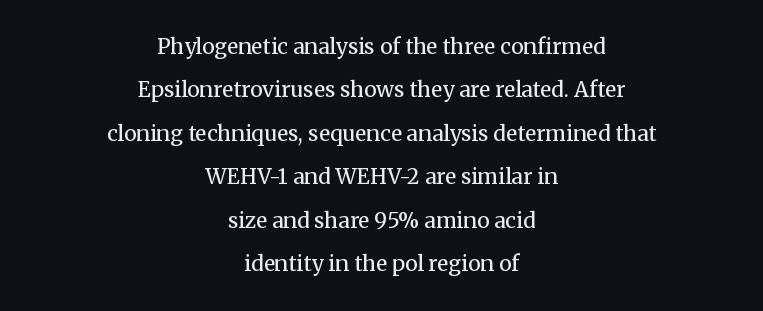
Rendered with straight, roman letterforms. Every row of glyphs is offset so its center matches the block's center. Reading down the column, the eye jumps a long way to each next line. The strokes carry an ordinary text weight at most. The letterforms sit shoulder to shoulder at normal distance. Glance below the letters and you will spot only blank space.
